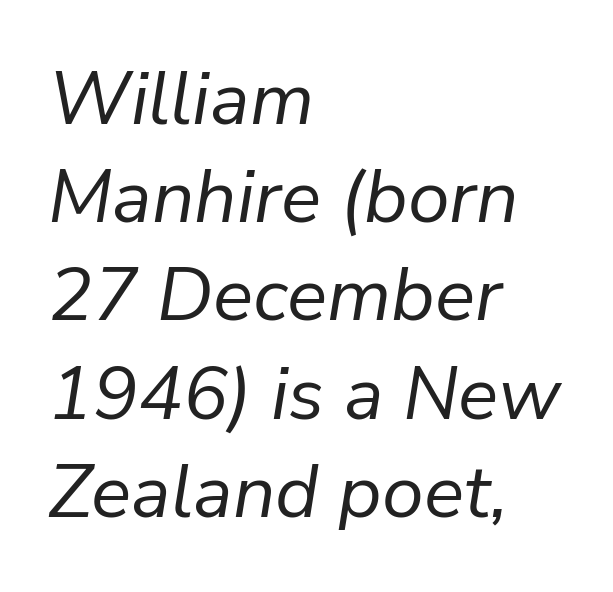
{"italic": "yes", "lean": "right", "slant_degrees": 9, "bold": "no", "weight": "regular", "width": "normal", "stroke_contrast": "low", "x_height": "medium", "monospaced": "no", "underline": "no", "align": "left", "line_spacing": "normal", "line_spacing_ratio": 1.31, "letter_spacing": "normal", "letter_spacing_em": 0.0, "glyph_px": 75}
